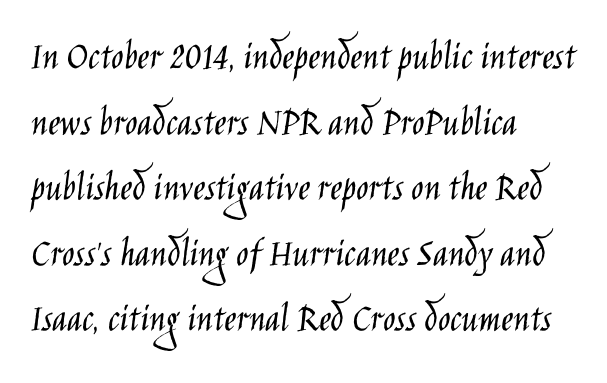
{"serif": "no", "bold": "no", "weight": "light", "width": "condensed", "stroke_contrast": "low", "x_height": "large", "monospaced": "no", "underline": "no", "align": "left", "line_spacing": "normal", "line_spacing_ratio": 1.6, "letter_spacing": "normal", "letter_spacing_em": 0.0, "glyph_px": 41}
